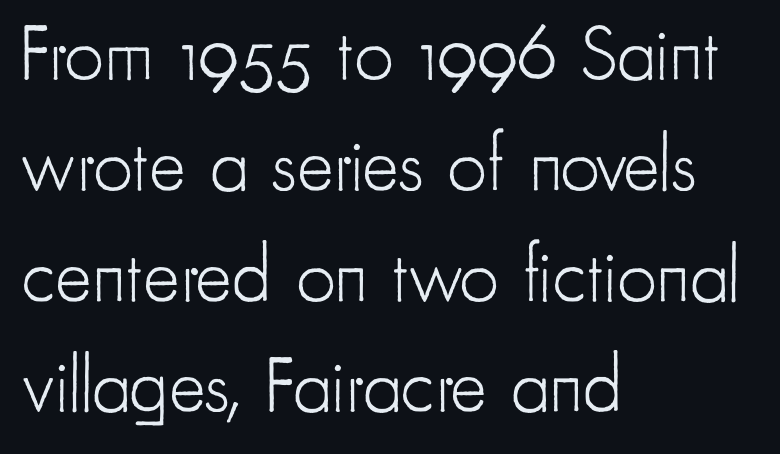
Check where the strokes stop: nothing finishes them off — pure sans. The rendering uses a moderate line-height, typical for paragraphs. These lines are rendered in a variable-pitch font. These lines were composed using upright roman letters.
